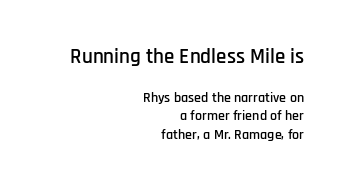
{"italic": "no", "underline": "no", "align": "right", "line_spacing": "normal", "line_spacing_ratio": 1.33, "letter_spacing": "normal", "letter_spacing_em": 0.0, "larger_block": "first", "size_ratio": 1.5, "glyph_px": 21}
